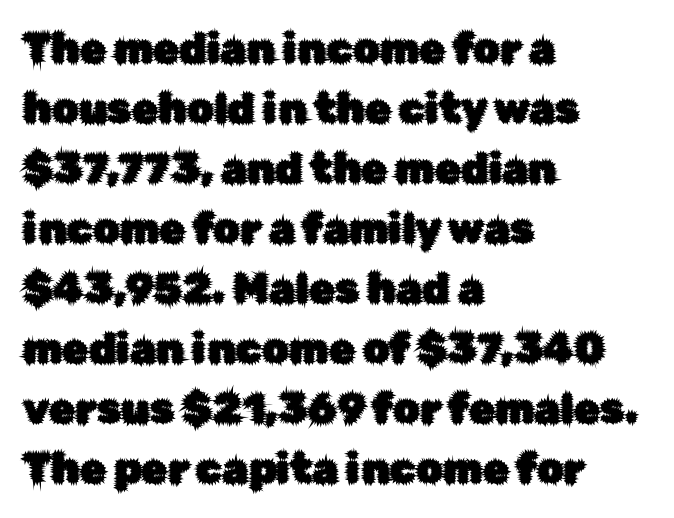
The image shows 42 px sans-serif type, upright; set left-aligned, normal line spacing (1.43x), normal letter spacing, not underlined; low stroke contrast and a medium x-height.
